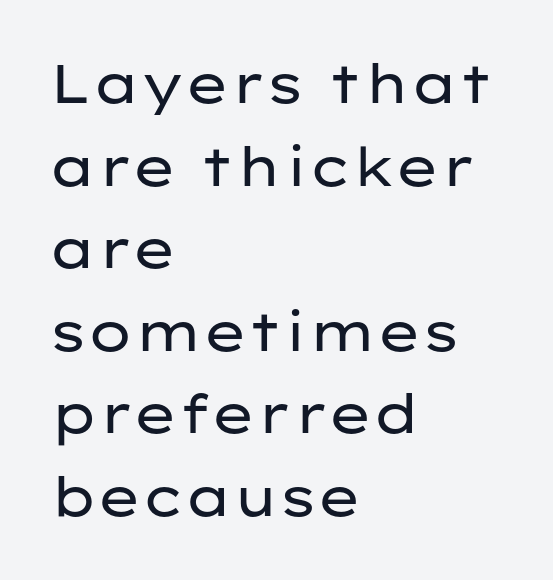
The image shows 54 px regular-weight, wide sans-serif type, upright; set left-aligned, normal line spacing (1.53x), normal letter spacing, not underlined; low stroke contrast and a medium x-height.
